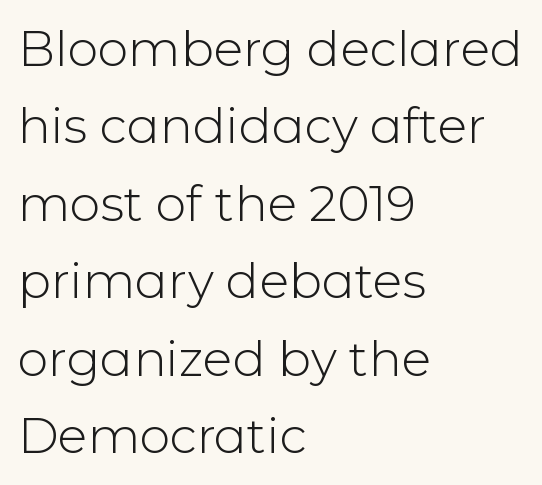
Nothing unusual about the tracking: characters are spaced as the font intends. Posture: straight, roman, zero tilt. Proportional: the letters do not fall into vertical columns. Observe the absence of serifs on each vertical stroke in this sample. The area under the type is left untouched.
